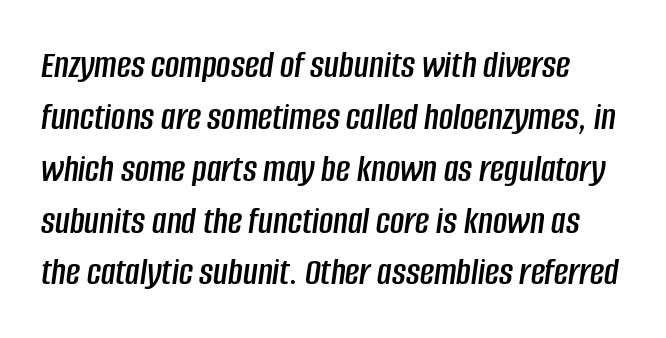
The passage shown has conventional tracking throughout. The passage shown is typed in a proportional face where columns would drift. The font's italic variant was chosen for this text. Quick note: interline space is typical. Unmarked baselines from the first word to the last.
